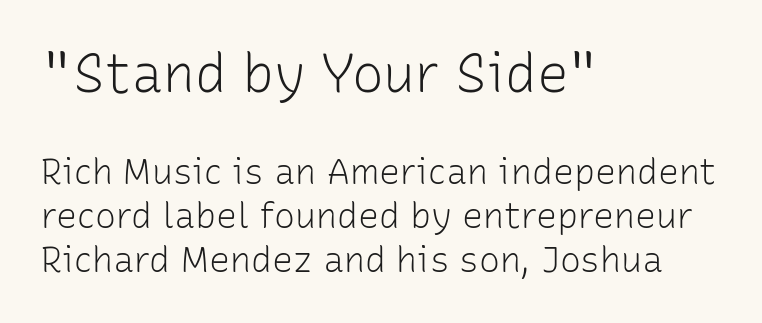
The passage shown is typed in a proportional face where columns would drift. What kind of face is this? One without serifs — a sans. Students, observe: this is what conventionally led text looks like. Caption: multi-line text, flush left, ragged right.
